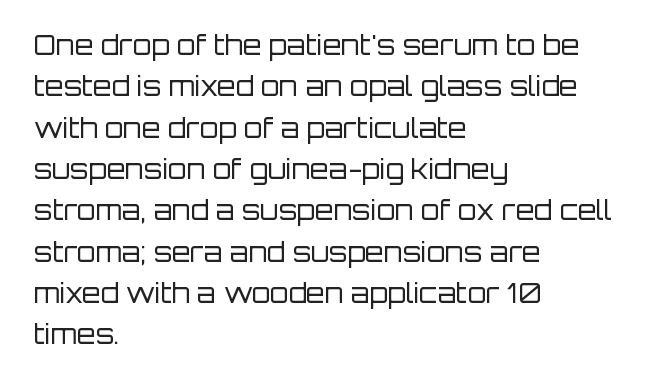
In terms of leading, this rendering sits right in the middle. The lettering stays uniformly vertical, giving the passage a roman look. Decoration check: the copy has no underline. The passage shown is not bold in any degree. How are the letters spaced? Ordinarily, with no added tracking.
